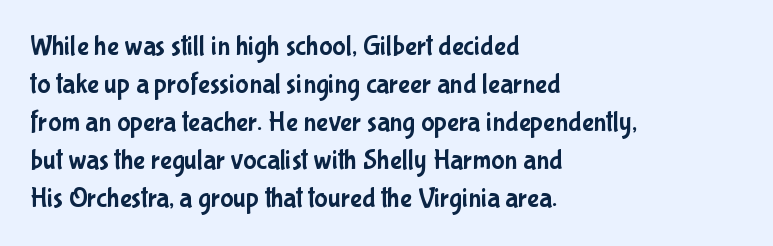
Each letter keeps its own natural width here, so spacing adapts to shape. Decoration check: the copy has no underline. No feet cap the strokes, marking this as sans-serif type. The space between consecutive lines is moderate. Do the letters lean? They stand straight. Alignment: flush left.
